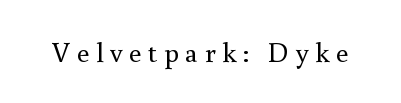
Vertical stems look standard width or narrower in stroke. Little horizontal feet cap the strokes, marking this as serif type. Honestly, there is no underline to notice here at all. You could not count columns in this text — the font is proportionally spaced.
